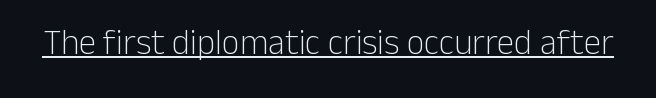
{"serif": "no", "italic": "no", "bold": "no", "weight": "light", "width": "normal", "stroke_contrast": "low", "x_height": "medium", "monospaced": "no", "underline": "yes", "letter_spacing": "normal", "letter_spacing_em": 0.0, "glyph_px": 35}
